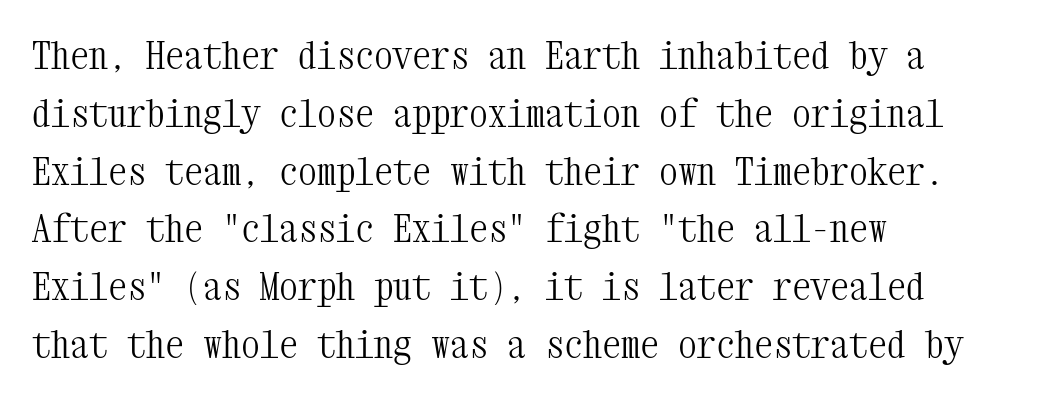
Q: Is the text bold? A: No.
Q: Is the text italic (slanted)? A: No, it is upright.
Q: Is the typeface a serif or a sans-serif typeface? A: Serif.
Q: Is the text underlined? A: No.
Q: How is the paragraph aligned? A: Left-aligned.
Q: Is the spacing between letters normal or unusually wide? A: Normal.
Q: Is the spacing between lines tight, normal or loose? A: Normal.
Q: Width (condensed, normal, or wide)? A: Condensed.
Q: Stroke contrast? A: Medium.
Q: x-height? A: Medium.
Q: Monospaced? A: Yes.
